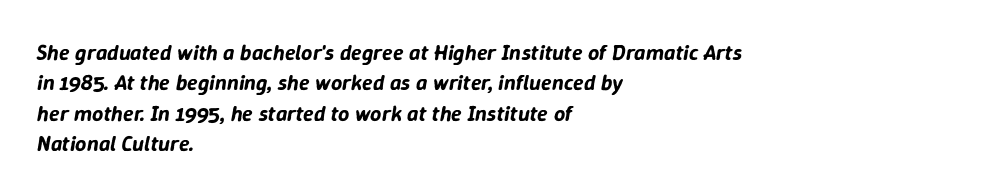
{"italic": "yes", "lean": "right", "slant_degrees": 9, "underline": "no", "align": "left", "line_spacing": "normal", "line_spacing_ratio": 1.38, "letter_spacing": "normal", "letter_spacing_em": 0.0, "glyph_px": 22}
